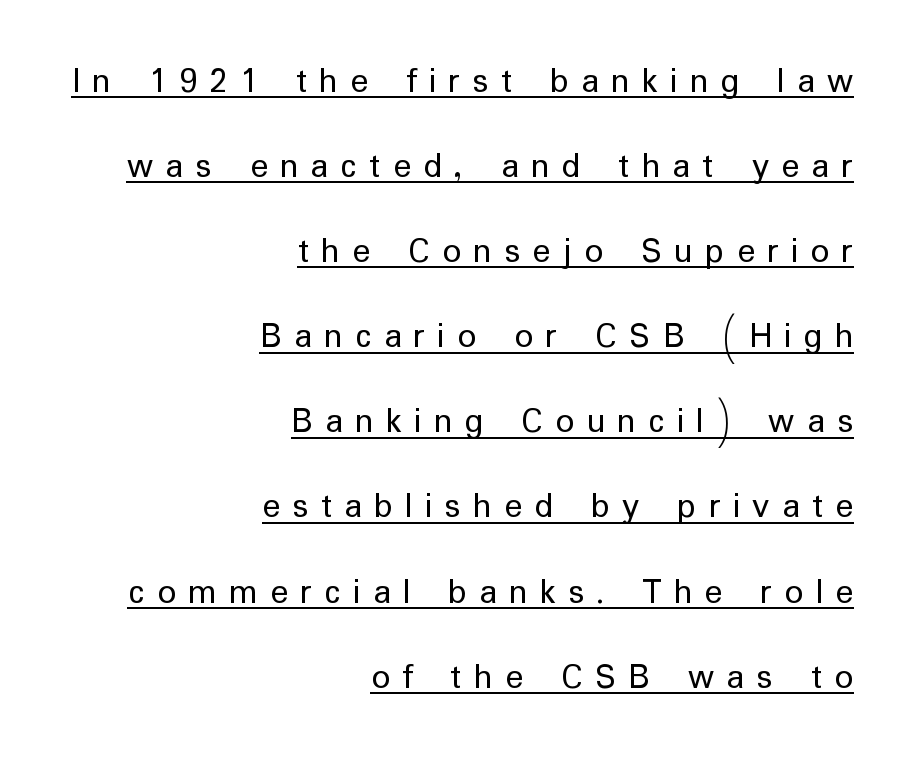
The image shows 37 px regular-weight sans-serif type, upright; set right-aligned, loose line spacing (2.3x), unusually wide letter spacing (+0.33 em), underlined; low stroke contrast and a medium x-height.
